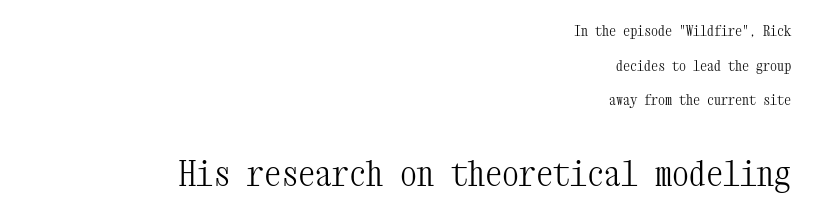
The image shows 34 px light, condensed serif type, upright, monospaced; set right-aligned, loose line spacing (2.47x), normal letter spacing, not underlined; the second (bottom) block is 2.43x larger; medium stroke contrast and a medium x-height.
